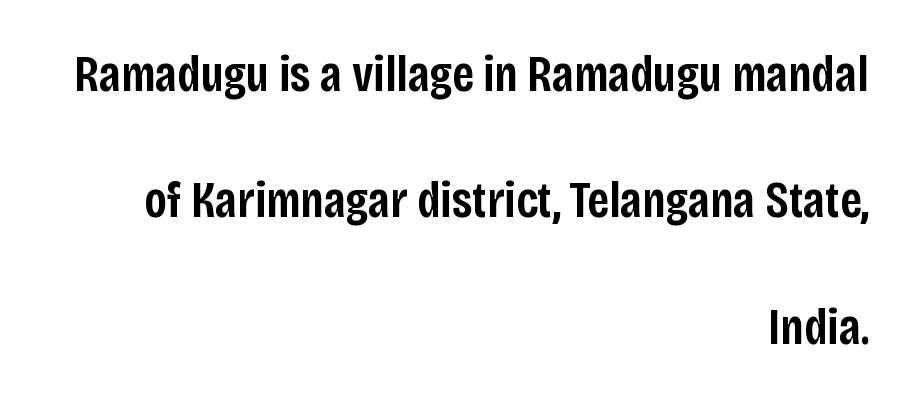
Notice how the passage keeps a crisp vertical edge on the right only. Anything drawn beneath the words? Only blank space. The face used here is proportionally spaced, like ordinary book or web type. The type family on display is of the sans-serif kind. The specimen reads as upright at a glance. A somewhat darkened texture: the type is semibold rather than bold.
